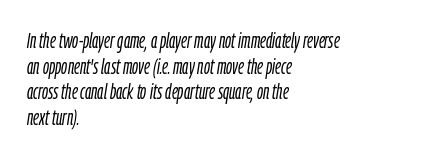
The image shows 21 px text type, italic (leaning right); set left-aligned, line spacing 1.22x, normal letter spacing, not underlined.
